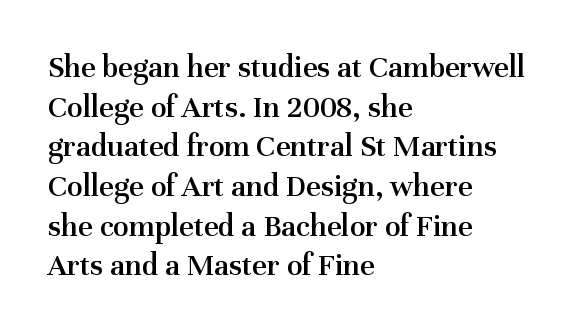
The image shows 32 px semibold serif type, upright; set left-aligned, line spacing 1.24x, normal letter spacing, not underlined; medium stroke contrast and a medium x-height.
